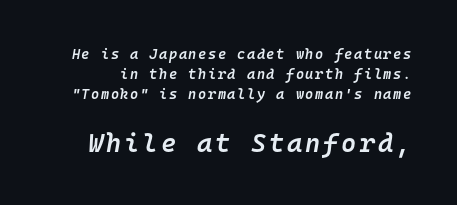
{"italic": "yes", "lean": "right", "slant_degrees": 10, "bold": "semi", "underline": "no", "line_spacing": "normal", "line_spacing_ratio": 1.43, "larger_block": "second", "size_ratio": 1.86, "glyph_px": 26}
